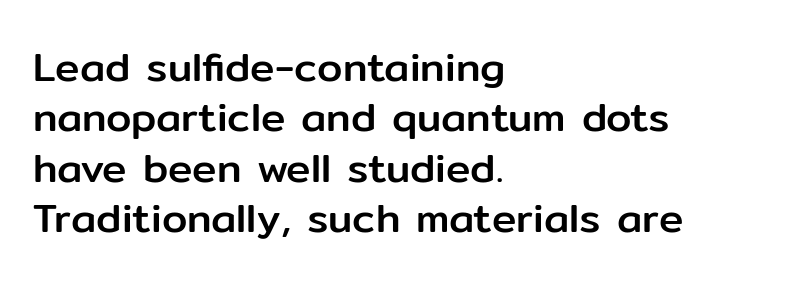
What stands out about the letter spacing? Nothing — it is the standard amount. Every stem runs plumb, perpendicular to the baseline. Do the characters align in a grid? No, the font is proportional. Font category for this specimen: sans-serif. Decoration check: the copy has no underline.
